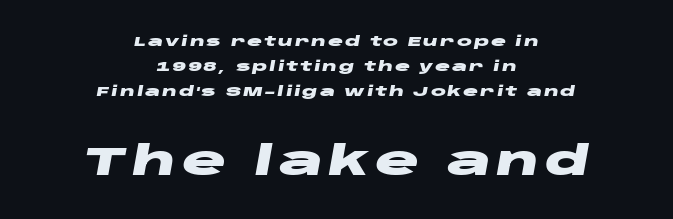
{"italic": "yes", "lean": "right", "slant_degrees": 10, "bold": "yes", "weight": "heavy", "width": "wide", "stroke_contrast": "low", "x_height": "large", "monospaced": "no", "underline": "no", "align": "center", "line_spacing_ratio": 1.79, "larger_block": "second", "size_ratio": 2.93, "glyph_px": 41}
